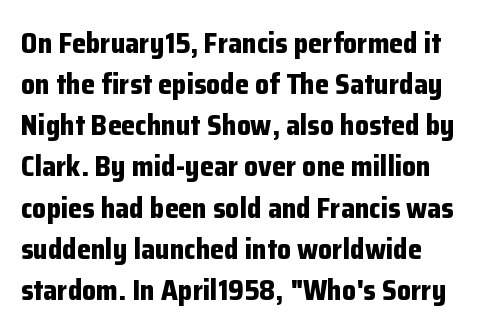
Rendered with straight, roman letterforms. These lines are composed in type without serifs. No word sits above an underline. Characters follow at the spacing the type designer built in. Spacing verdict: proportional, widths tailored to each character.
